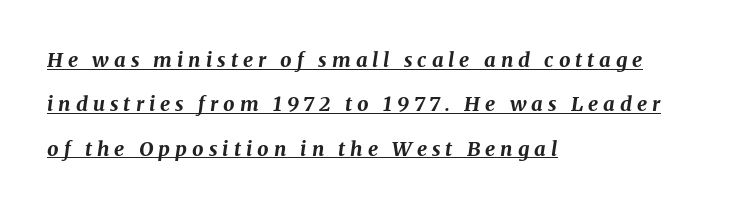
What weight is shown? A full bold with thick strokes. Tall strokes in this sample are angled rather than plumb. Caption: multi-line text, flush left, ragged right. A rule runs beneath these lines of type.
